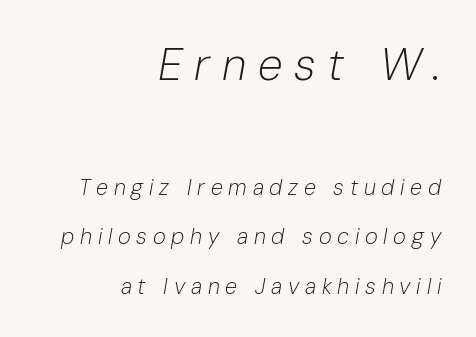
Q: Is the text bold? A: No.
Q: Is the text italic (slanted)? A: Yes, it leans right by about 10 degrees.
Q: Is the text underlined? A: No.
Q: How is the paragraph aligned? A: Right-aligned.
Q: Is the spacing between letters normal or unusually wide? A: Unusually wide.
Q: Is the spacing between lines tight, normal or loose? A: Loose.
Q: Which block of text is set in a larger size, the first (top) or the second (bottom)? A: The first (top) one.
Q: Width (condensed, normal, or wide)? A: Normal.
Q: Stroke contrast? A: Low.
Q: x-height? A: Medium.
Q: Monospaced? A: No.
